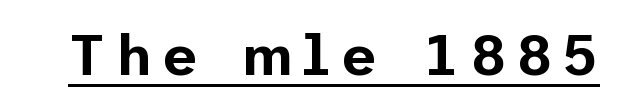
Font category for this specimen: sans-serif. You can tell it's not italic because the verticals are truly vertical. Underlined type.
